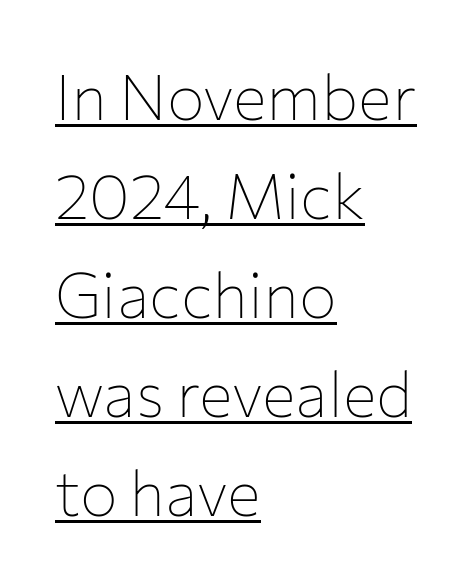
{"serif": "no", "italic": "no", "bold": "no", "weight": "thin", "width": "normal", "stroke_contrast": "low", "x_height": "medium", "monospaced": "no", "underline": "yes", "align": "left", "line_spacing": "normal", "line_spacing_ratio": 1.57, "letter_spacing": "normal", "letter_spacing_em": 0.0, "glyph_px": 63}
